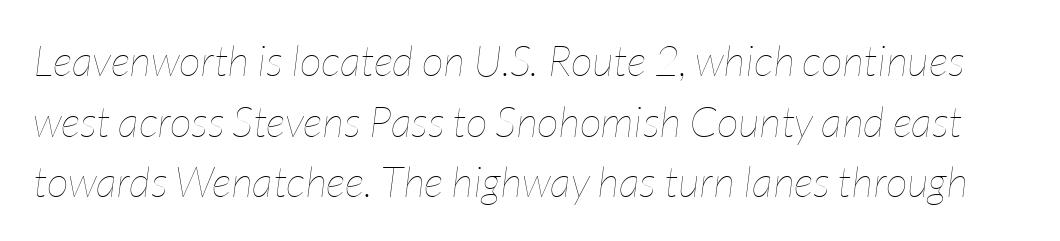
{"italic": "yes", "lean": "right", "slant_degrees": 7, "bold": "no", "weight": "thin", "width": "condensed", "stroke_contrast": "low", "x_height": "medium", "monospaced": "no", "underline": "no", "line_spacing": "normal", "line_spacing_ratio": 1.41, "letter_spacing": "normal", "letter_spacing_em": 0.0, "glyph_px": 43}
